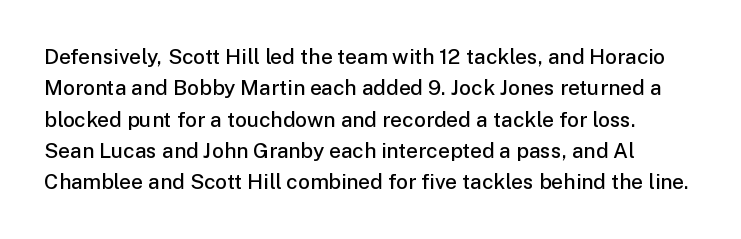
{"italic": "no", "bold": "semi", "underline": "no", "line_spacing": "normal", "line_spacing_ratio": 1.49, "letter_spacing": "normal", "letter_spacing_em": 0.0, "glyph_px": 21}
